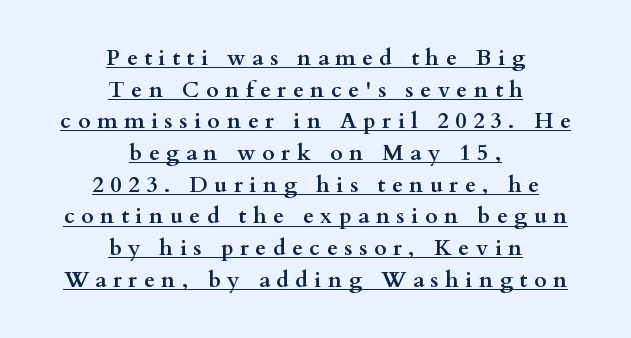
The image shows 22 px bold type, upright; set centered, normal line spacing (1.44x), unusually wide letter spacing (+0.3 em), underlined.
